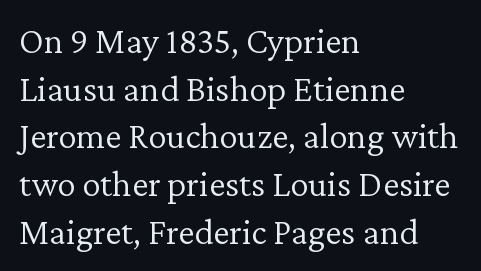
Heaviness? Minimal to ordinary, like unemphasized prose. Type without underlining. The setting favours the left margin, as ordinary paragraphs usually do. This sample has the flowing, uneven cadence of proportional lettering.
